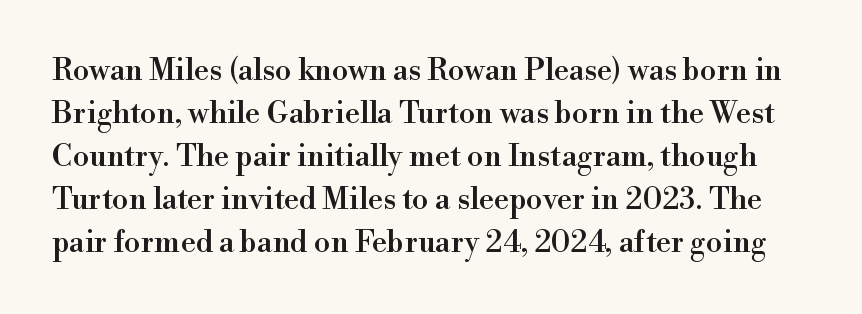
Q: Is the text italic (slanted)? A: No, it is upright.
Q: Is the typeface a serif or a sans-serif typeface? A: Serif.
Q: Is the text underlined? A: No.
Q: Is the spacing between letters normal or unusually wide? A: Normal.
Q: Is the spacing between lines tight, normal or loose? A: Normal.
Q: Width (condensed, normal, or wide)? A: Normal.
Q: x-height? A: Small.
Q: Monospaced? A: No.
